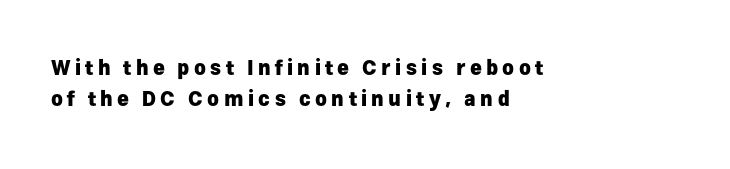
{"italic": "no", "bold": "yes", "underline": "no", "align": "left", "line_spacing": "normal", "line_spacing_ratio": 1.54, "letter_spacing": "wide", "letter_spacing_em": 0.22, "glyph_px": 20}
